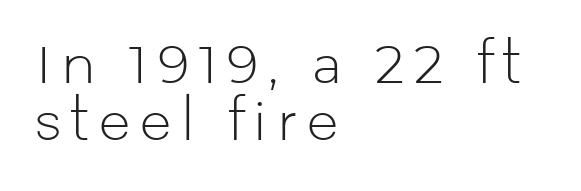
{"serif": "no", "italic": "no", "bold": "no", "weight": "light", "width": "normal", "stroke_contrast": "low", "x_height": "medium", "monospaced": "no", "underline": "no", "align": "left", "line_spacing": "tight", "line_spacing_ratio": 1.1, "glyph_px": 52}
